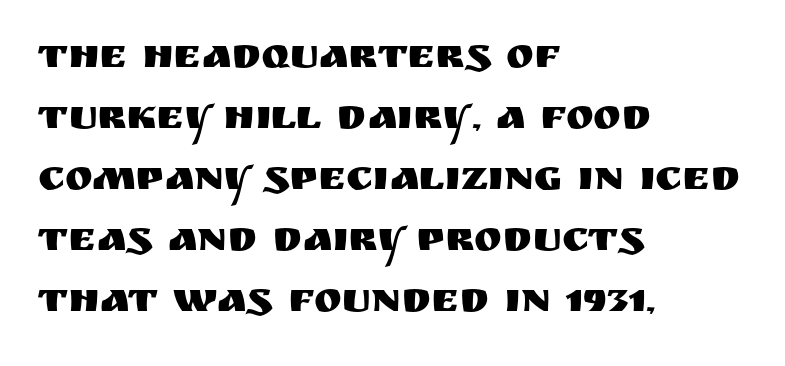
What stands out about the letter spacing? Nothing — it is the standard amount. You could not count columns in this text — the font is proportionally spaced. You can tell it's not italic because the verticals are truly vertical. The rendering anchors every line to the left-hand side.
